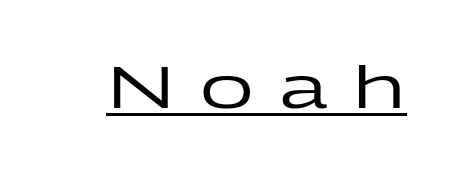
The image shows 59 px wide sans-serif type, upright; set unusually wide letter spacing (+0.43 em), underlined; low stroke contrast and a medium x-height.
